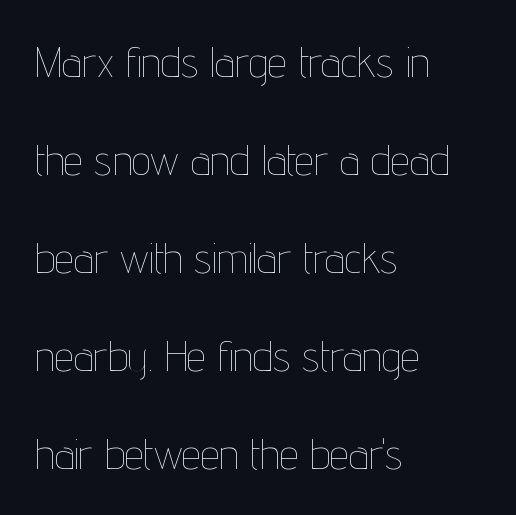
The image shows 43 px thin, condensed type, upright; set left-aligned, loose line spacing (2.28x), normal letter spacing, not underlined; low stroke contrast and a medium x-height.
